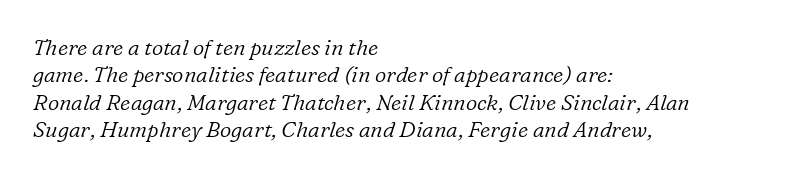
{"italic": "yes", "lean": "right", "slant_degrees": 16, "bold": "no", "underline": "no", "align": "left", "line_spacing_ratio": 1.24, "letter_spacing": "normal", "letter_spacing_em": 0.0, "glyph_px": 22}
